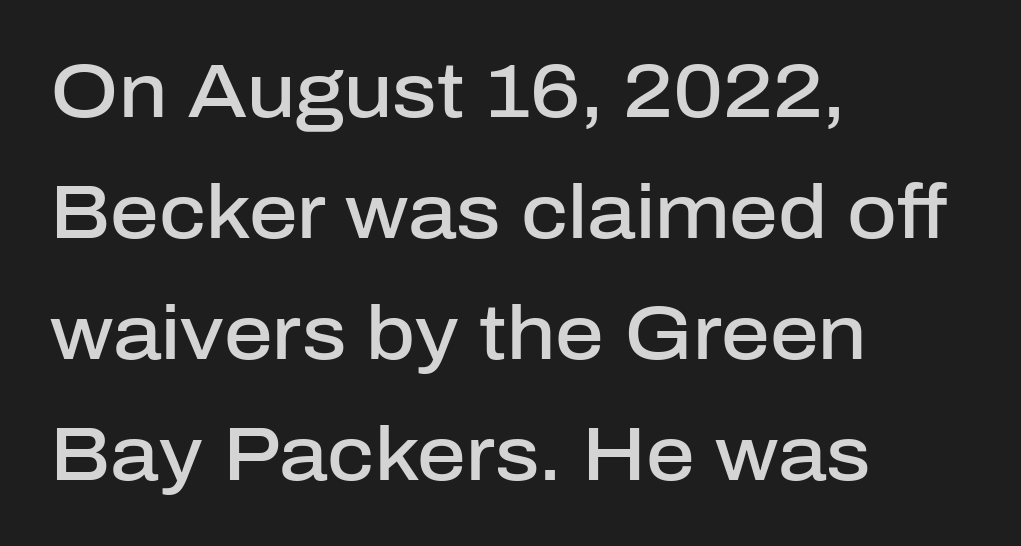
The image shows 76 px semibold sans-serif type, upright; set left-aligned, normal line spacing (1.59x), normal letter spacing, not underlined; low stroke contrast and a medium x-height.
